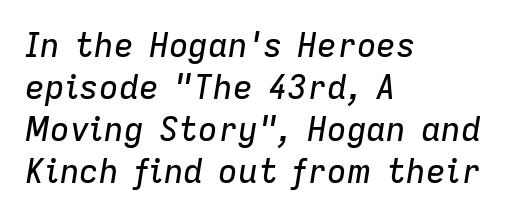
These lines stack with their left ends in a neat column. Words appear dense and cohesive because spacing is normal. The face used here is proportionally spaced, like ordinary book or web type. The gap between lines stays unmarked. Reading down the column, the eye jumps a familiar distance to each next line.
